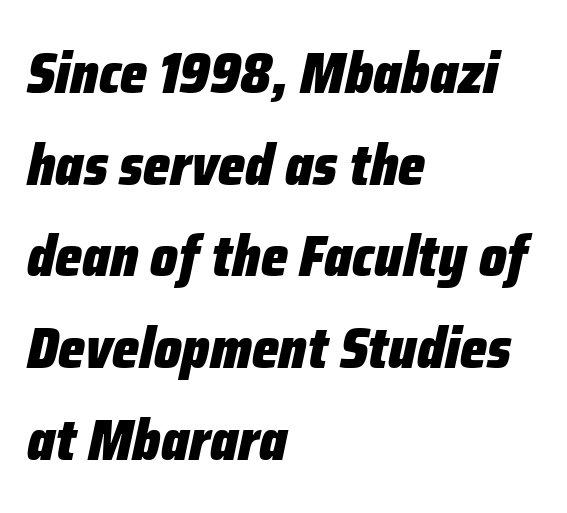
{"italic": "yes", "lean": "right", "slant_degrees": 12, "bold": "yes", "weight": "heavy", "width": "condensed", "stroke_contrast": "low", "x_height": "medium", "monospaced": "no", "underline": "no", "align": "left", "line_spacing": "normal", "line_spacing_ratio": 1.58, "letter_spacing": "normal", "letter_spacing_em": 0.0, "glyph_px": 58}
